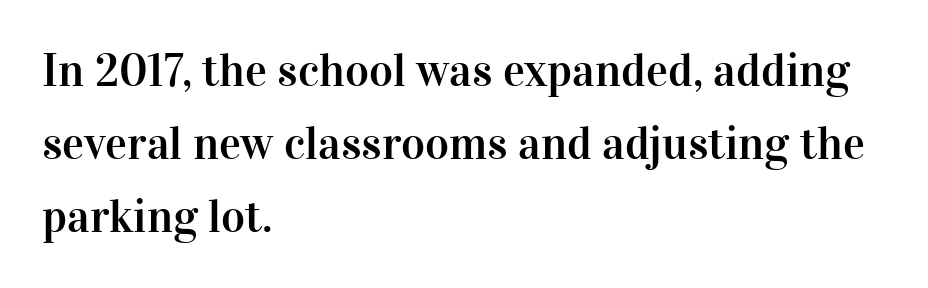
The image shows 46 px serif type, upright; set left-aligned, normal line spacing (1.59x), normal letter spacing, not underlined; high stroke contrast and a medium x-height.
